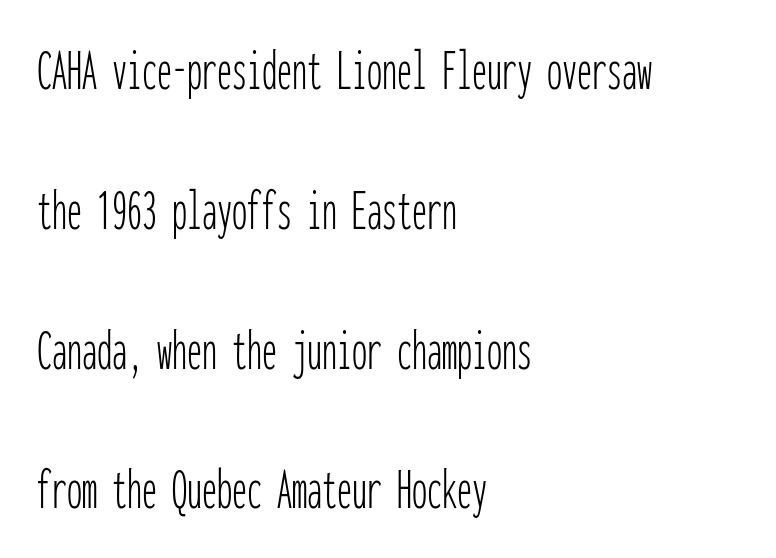
{"serif": "no", "italic": "no", "bold": "no", "weight": "thin", "width": "condensed", "stroke_contrast": "low", "x_height": "medium", "monospaced": "yes", "underline": "no", "align": "left", "line_spacing": "loose", "line_spacing_ratio": 2.33, "letter_spacing": "normal", "letter_spacing_em": 0.0, "glyph_px": 60}
